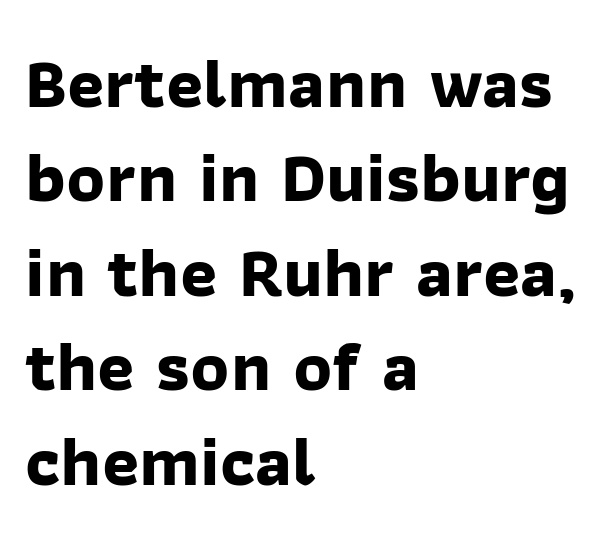
Q: Is the text bold? A: Yes.
Q: Is the typeface a serif or a sans-serif typeface? A: Sans-serif.
Q: Is the text underlined? A: No.
Q: How is the paragraph aligned? A: Left-aligned.
Q: Is the spacing between letters normal or unusually wide? A: Normal.
Q: Is the spacing between lines tight, normal or loose? A: Normal.
Q: Width (condensed, normal, or wide)? A: Normal.
Q: Stroke contrast? A: Low.
Q: x-height? A: Medium.
Q: Monospaced? A: No.
